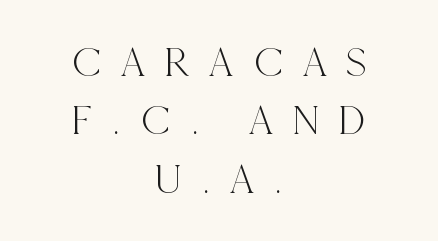
{"serif": "yes", "italic": "no", "width": "condensed", "x_height": "large", "monospaced": "no", "underline": "no", "align": "center", "line_spacing": "normal", "line_spacing_ratio": 1.36, "letter_spacing": "wide", "letter_spacing_em": 0.46, "glyph_px": 43}
